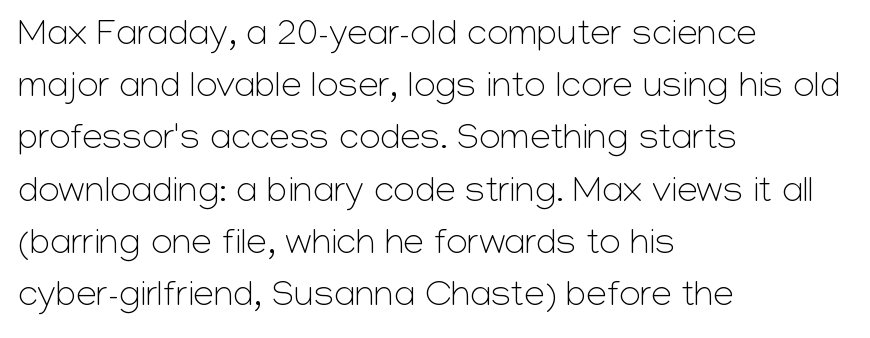
The image shows 37 px light sans-serif type, upright; set left-aligned, normal line spacing (1.41x), normal letter spacing, not underlined; low stroke contrast and a medium x-height.
